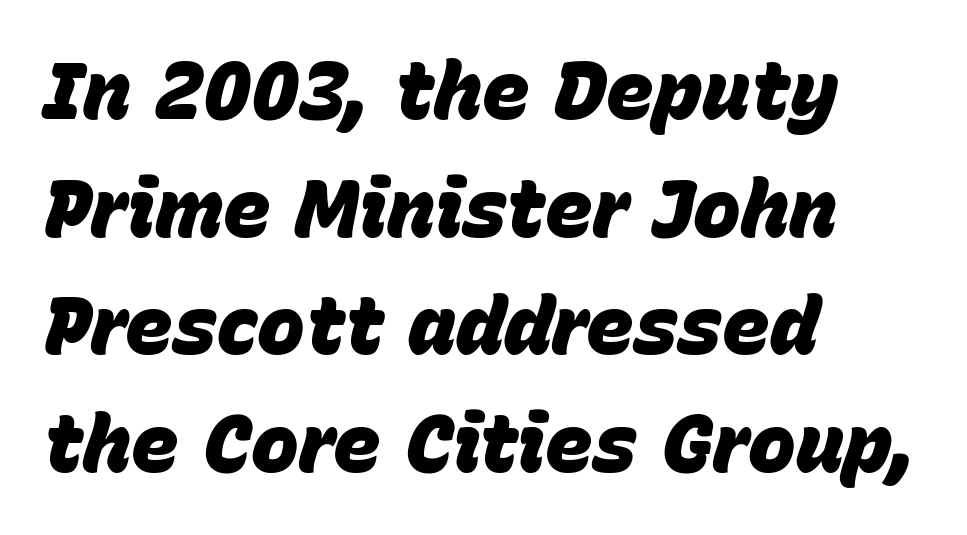
Think of a printed novel: that variable character pitch is what you see here. An italicized treatment has been applied to the whole sample. The space between consecutive lines is moderate. The rendering anchors every line to the left-hand side. Thick stems and heavy bowls — unmistakably bold. Only glyphs here, with clear space below each row.
